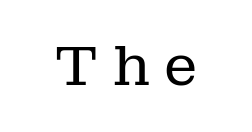
The image shows 56 px regular-weight serif type, upright; set centered, unusually wide letter spacing (+0.25 em), not underlined; low stroke contrast and a medium x-height.
